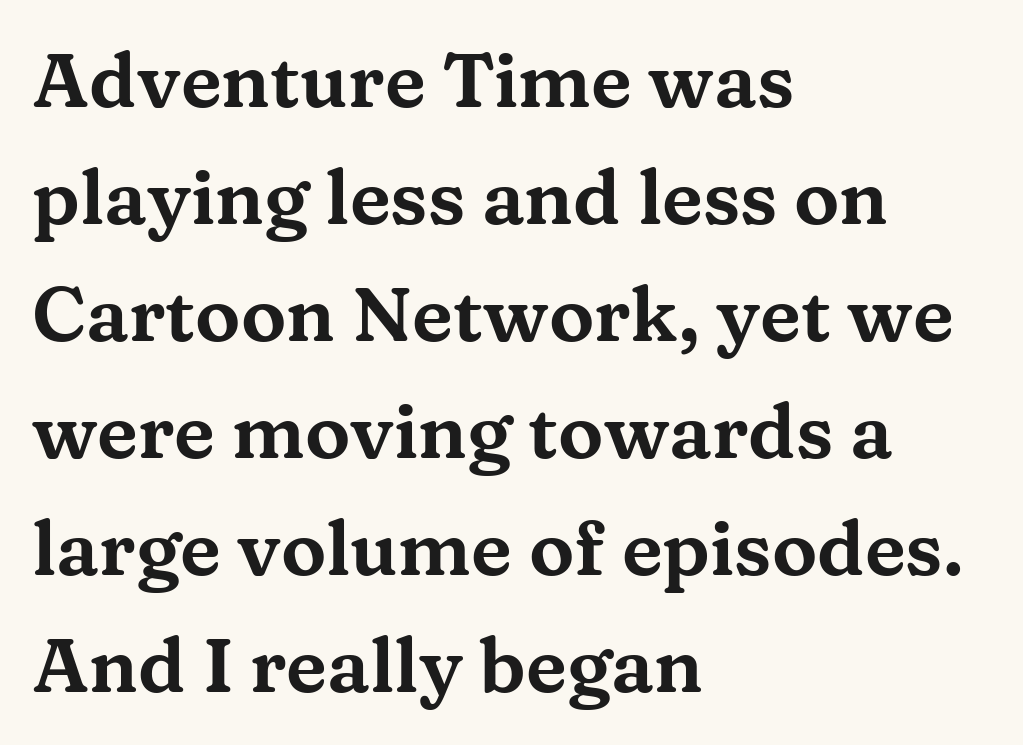
Each word holds together tightly as a unit, with standard inter-letter gaps. Baseline-to-baseline distance is the conventional proportion of letter height. A typesetter would label this face a serif. The axis of the letterforms is exactly vertical. Plain, unruled lines of type. The face used here is proportionally spaced, like ordinary book or web type.
